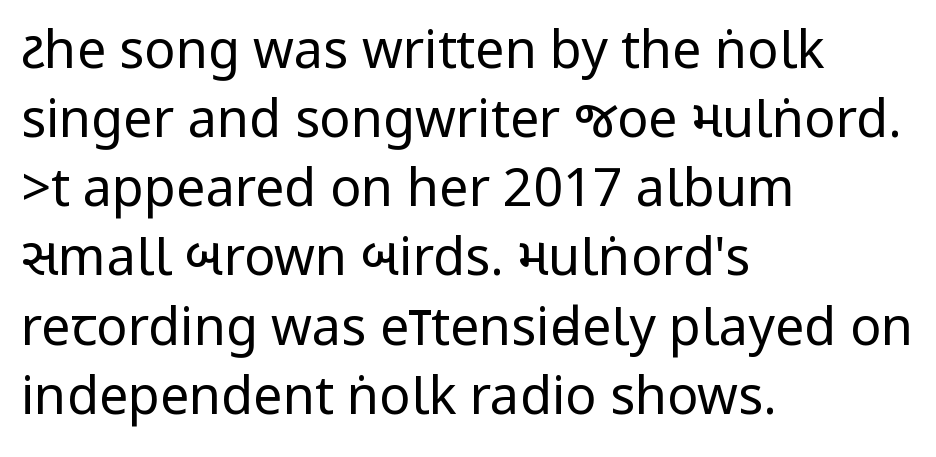
Q: Is the text bold? A: No.
Q: Is the text italic (slanted)? A: No, it is upright.
Q: Is the typeface a serif or a sans-serif typeface? A: Sans-serif.
Q: Is the text underlined? A: No.
Q: How is the paragraph aligned? A: Left-aligned.
Q: Is the spacing between letters normal or unusually wide? A: Normal.
Q: Is the spacing between lines tight, normal or loose? A: Normal.
Q: Width (condensed, normal, or wide)? A: Condensed.
Q: Stroke contrast? A: Low.
